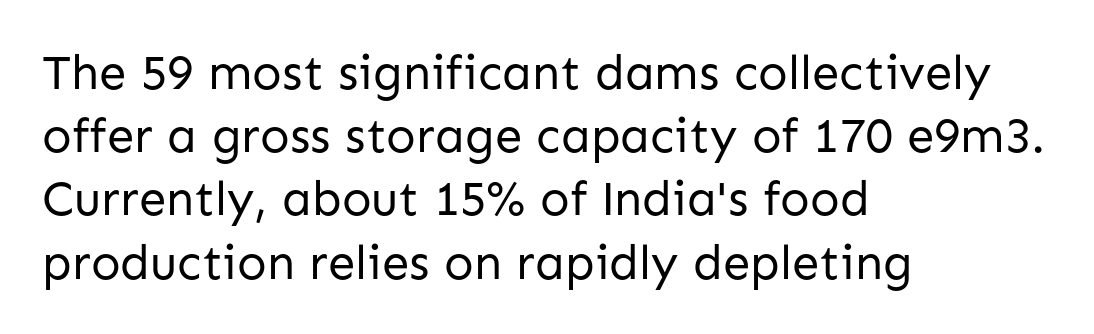
{"serif": "no", "italic": "no", "bold": "no", "weight": "regular", "width": "normal", "stroke_contrast": "low", "x_height": "medium", "monospaced": "no", "underline": "no", "align": "left", "line_spacing": "normal", "line_spacing_ratio": 1.29, "letter_spacing": "normal", "letter_spacing_em": 0.0, "glyph_px": 49}
